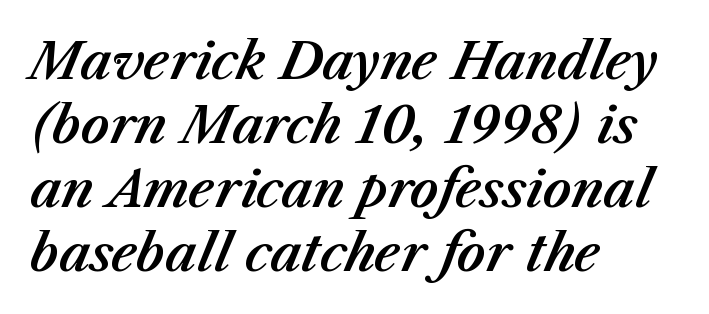
{"italic": "yes", "lean": "right", "slant_degrees": 23, "width": "normal", "stroke_contrast": "medium", "x_height": "medium", "monospaced": "no", "underline": "no", "align": "left", "line_spacing": "normal", "line_spacing_ratio": 1.28, "letter_spacing": "normal", "letter_spacing_em": 0.0, "glyph_px": 50}
